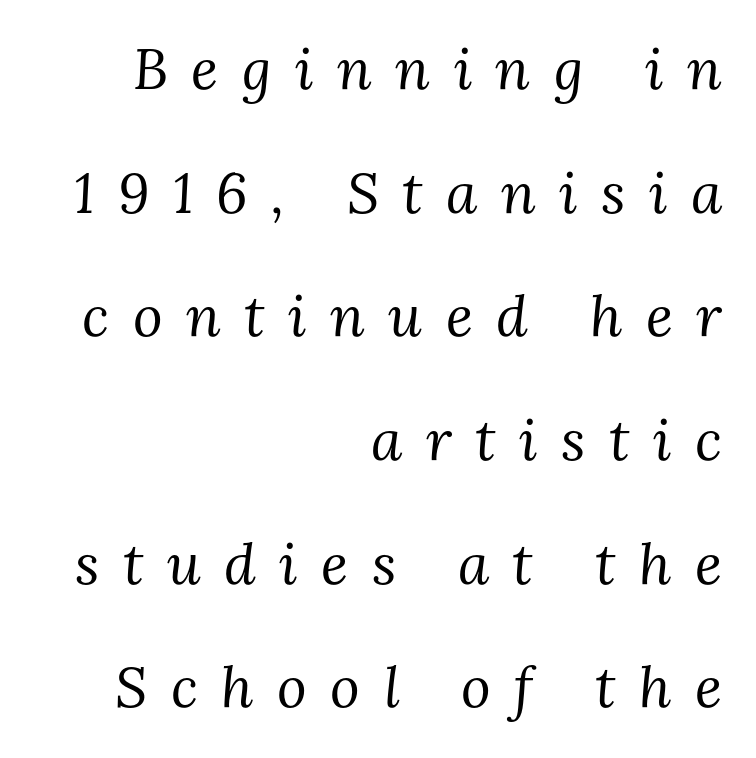
{"serif": "yes", "italic": "yes", "lean": "right", "slant_degrees": 3, "bold": "no", "weight": "regular", "width": "normal", "stroke_contrast": "medium", "x_height": "medium", "monospaced": "no", "underline": "no", "align": "right", "line_spacing": "loose", "line_spacing_ratio": 2.17, "letter_spacing": "wide", "letter_spacing_em": 0.41, "glyph_px": 57}
